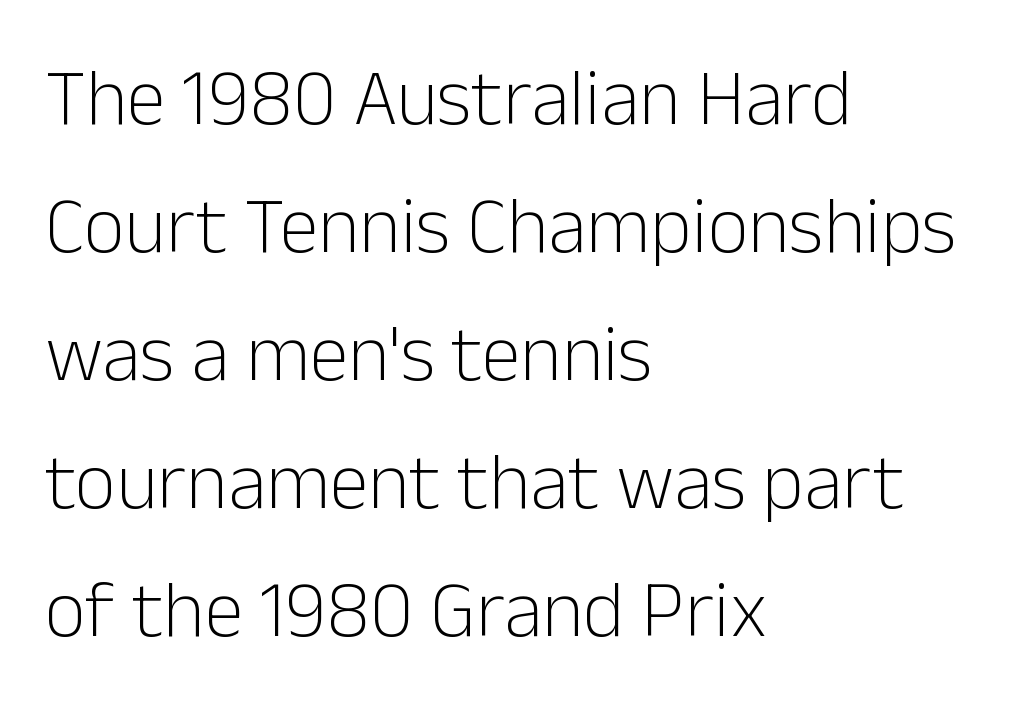
Q: Is the text bold? A: No.
Q: Is the text italic (slanted)? A: No, it is upright.
Q: Is the typeface a serif or a sans-serif typeface? A: Sans-serif.
Q: Is the text underlined? A: No.
Q: How is the paragraph aligned? A: Left-aligned.
Q: Is the spacing between letters normal or unusually wide? A: Normal.
Q: Is the spacing between lines tight, normal or loose? A: Normal.
Q: Width (condensed, normal, or wide)? A: Normal.
Q: Stroke contrast? A: Low.
Q: x-height? A: Medium.
Q: Monospaced? A: No.
